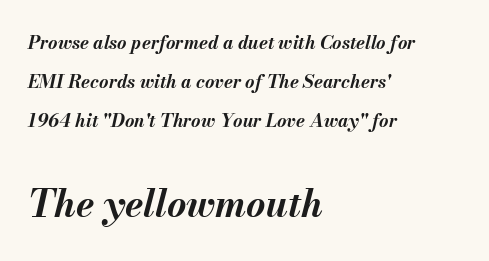
Q: Is the text bold? A: Yes.
Q: Is the text italic (slanted)? A: Yes, it leans right by about 13 degrees.
Q: Is the text underlined? A: No.
Q: How is the paragraph aligned? A: Left-aligned.
Q: Is the spacing between letters normal or unusually wide? A: Normal.
Q: Is the spacing between lines tight, normal or loose? A: Loose.
Q: Which block of text is set in a larger size, the first (top) or the second (bottom)? A: The second (bottom) one.
Q: Width (condensed, normal, or wide)? A: Normal.
Q: Stroke contrast? A: Medium.
Q: x-height? A: Small.
Q: Monospaced? A: No.
